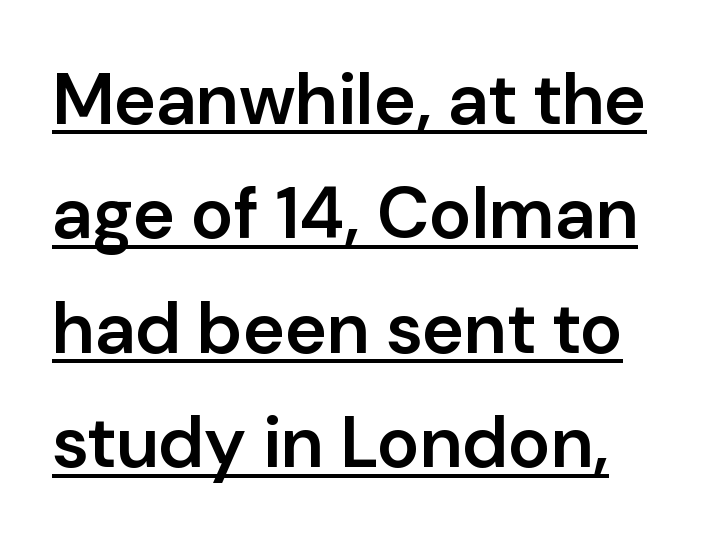
A typesetter would label this face a sans. This is the regular roman posture of the typeface. The string is rendered with underlining switched on. Does the weight exceed regular? Yes, but only to semibold. Leading: standard. This sample has the flowing, uneven cadence of proportional lettering.
